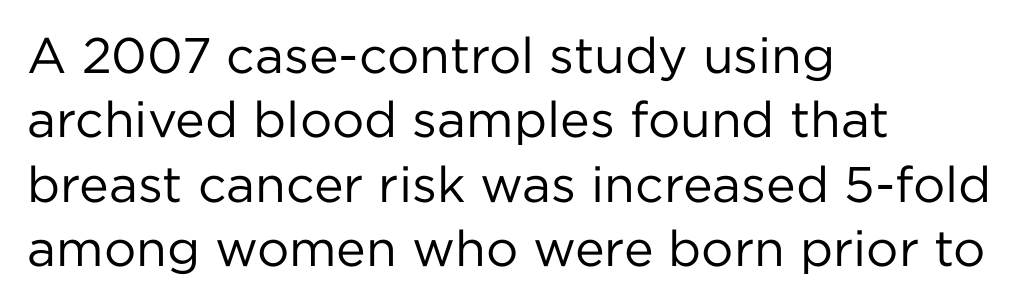
Q: Is the text bold? A: No.
Q: Is the text italic (slanted)? A: No, it is upright.
Q: Is the typeface a serif or a sans-serif typeface? A: Sans-serif.
Q: Is the text underlined? A: No.
Q: How is the paragraph aligned? A: Left-aligned.
Q: Is the spacing between letters normal or unusually wide? A: Normal.
Q: Is the spacing between lines tight, normal or loose? A: Normal.
Q: Width (condensed, normal, or wide)? A: Normal.
Q: Stroke contrast? A: Low.
Q: x-height? A: Medium.
Q: Monospaced? A: No.
